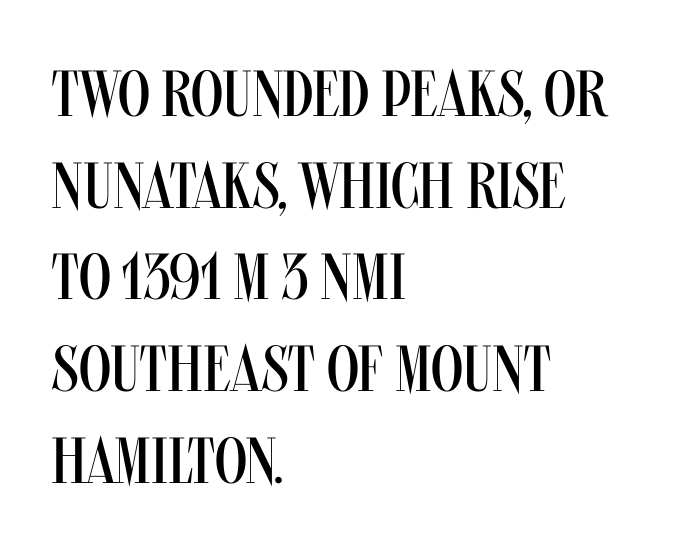
The image shows 65 px regular-weight, condensed sans-serif type, upright; set left-aligned, normal line spacing (1.41x), normal letter spacing, not underlined; medium stroke contrast and a large x-height.
